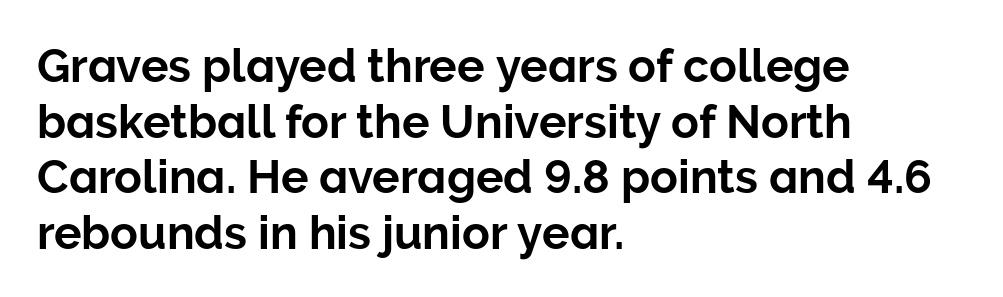
The image shows 46 px sans-serif type, upright; set left-aligned, line spacing 1.21x, normal letter spacing, not underlined; low stroke contrast and a medium x-height.
